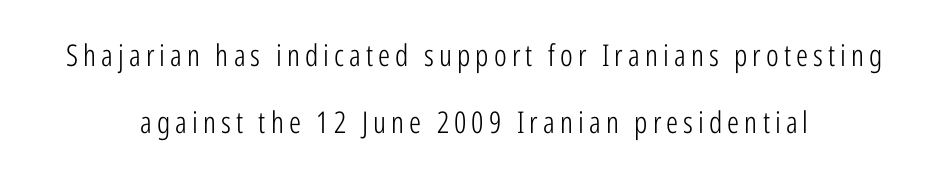
The image shows 30 px light, condensed sans-serif type, upright; set centered, loose line spacing (2.23x), not underlined; low stroke contrast and a medium x-height.
